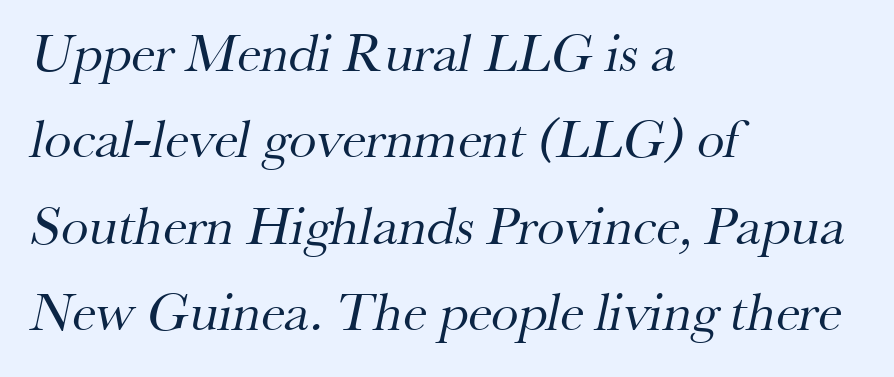
The image shows 55 px regular-weight serif type; set left-aligned, normal line spacing (1.57x), normal letter spacing, not underlined; medium stroke contrast and a small x-height.
